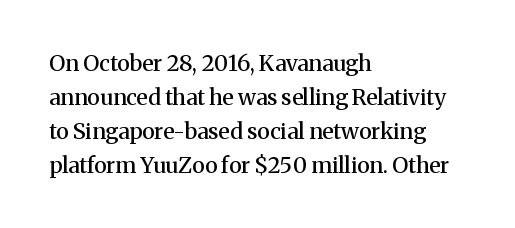
Notice how the stems are strictly vertical — no italics here. The passage shown has conventional tracking throughout. As a designer I'd log this as weight 600, semibold. Line beginnings align vertically; line endings do not.
